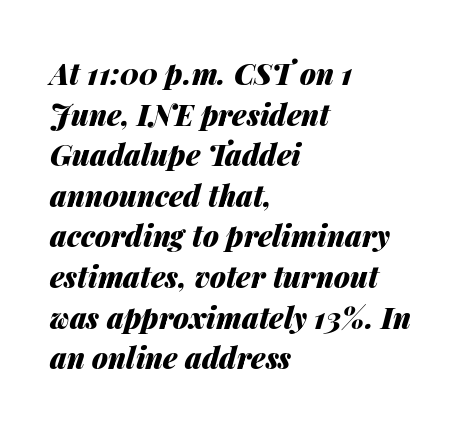
{"italic": "yes", "lean": "right", "slant_degrees": 14, "bold": "yes", "weight": "heavy", "width": "normal", "stroke_contrast": "medium", "x_height": "medium", "monospaced": "no", "underline": "no", "align": "left", "line_spacing": "normal", "line_spacing_ratio": 1.4, "letter_spacing": "normal", "letter_spacing_em": 0.0, "glyph_px": 29}
